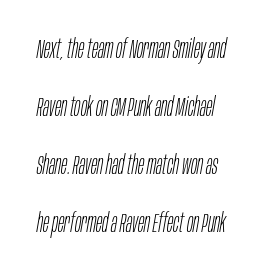
{"italic": "yes", "lean": "right", "slant_degrees": 10, "bold": "no", "underline": "no", "line_spacing": "loose", "line_spacing_ratio": 2.23, "letter_spacing": "normal", "letter_spacing_em": 0.0, "glyph_px": 26}
